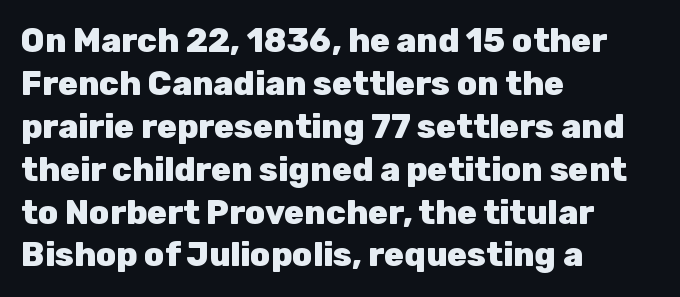
The rendering shows plain stroke endings on the letterforms — a sans-serif design. Horizontal alignment here is leftward, the default for most running prose. In terms of posture, this sample is upright. Successive baselines arrive at the customary interval. The letters advance in unequal steps, a hallmark of proportional type.
